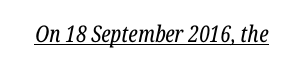
Looking at the ascenders, they clearly lean. A typesetter would call this zero additional tracking. Caption: lettering with a line underneath. The font is comparable to plain body text, perhaps lighter.
